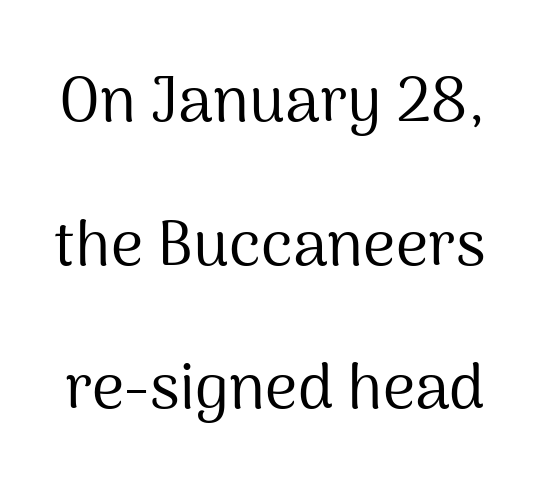
Q: Is the text bold? A: No.
Q: Is the text italic (slanted)? A: No, it is upright.
Q: Is the typeface a serif or a sans-serif typeface? A: Sans-serif.
Q: Is the text underlined? A: No.
Q: Is the spacing between letters normal or unusually wide? A: Normal.
Q: Is the spacing between lines tight, normal or loose? A: Loose.
Q: Width (condensed, normal, or wide)? A: Normal.
Q: Stroke contrast? A: Medium.
Q: x-height? A: Medium.
Q: Monospaced? A: No.
